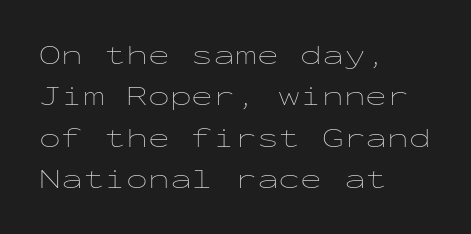
{"italic": "no", "bold": "no", "weight": "thin", "width": "wide", "stroke_contrast": "low", "x_height": "medium", "monospaced": "yes", "underline": "no", "align": "left", "line_spacing": "normal", "line_spacing_ratio": 1.43, "letter_spacing": "normal", "letter_spacing_em": 0.0, "glyph_px": 29}
